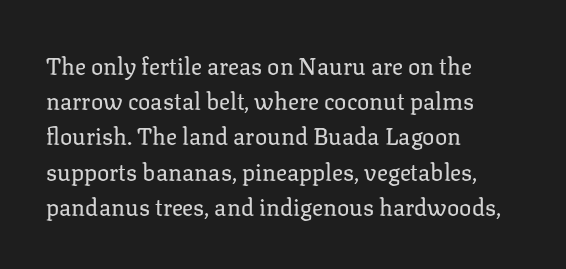
{"italic": "no", "bold": "no", "underline": "no", "align": "left", "line_spacing": "normal", "line_spacing_ratio": 1.53, "letter_spacing": "normal", "letter_spacing_em": 0.0, "glyph_px": 23}
